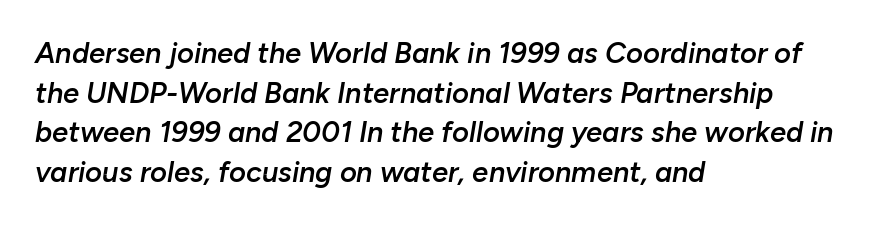
Q: Is the text bold? A: Semi-bold.
Q: Is the text italic (slanted)? A: Yes, it leans right by about 10 degrees.
Q: Is the text underlined? A: No.
Q: How is the paragraph aligned? A: Left-aligned.
Q: Is the spacing between letters normal or unusually wide? A: Normal.
Q: Is the spacing between lines tight, normal or loose? A: Normal.
Q: Width (condensed, normal, or wide)? A: Normal.
Q: Stroke contrast? A: Low.
Q: x-height? A: Medium.
Q: Monospaced? A: No.
